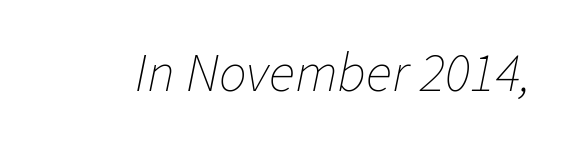
The glyphs look as if they've been sheared to an angle. The passage shown is not bold in any degree. There is no visible air inserted between adjacent glyphs. Letters rest on an invisible, unmarked baseline. Looks like regular typesetting: each glyph gets only the width it needs.
